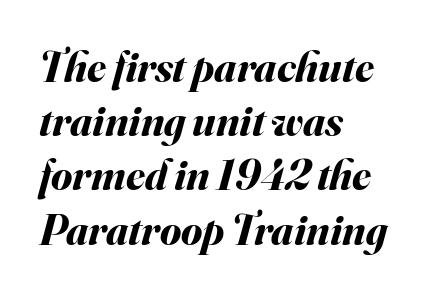
The image shows 43 px bold type, italic (leaning right); set left-aligned, normal line spacing (1.26x), normal letter spacing, not underlined; medium stroke contrast and a small x-height.
